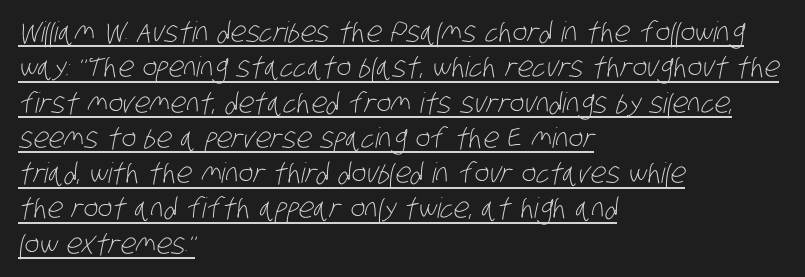
{"serif": "no", "bold": "no", "weight": "light", "width": "condensed", "stroke_contrast": "low", "x_height": "large", "monospaced": "no", "underline": "yes", "align": "left", "line_spacing": "normal", "line_spacing_ratio": 1.26, "letter_spacing": "normal", "letter_spacing_em": 0.0, "glyph_px": 28}
